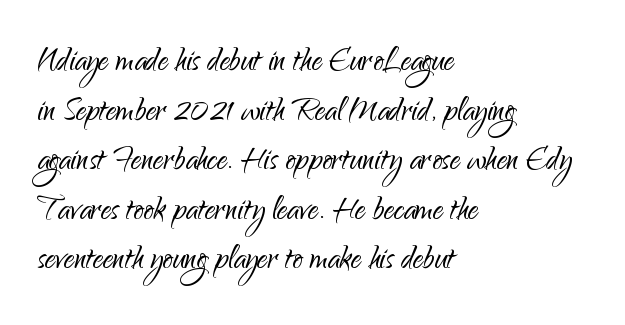
{"serif": "no", "bold": "no", "weight": "light", "width": "normal", "stroke_contrast": "low", "x_height": "small", "monospaced": "no", "underline": "no", "align": "left", "line_spacing_ratio": 1.21, "letter_spacing": "normal", "letter_spacing_em": 0.0, "glyph_px": 41}
